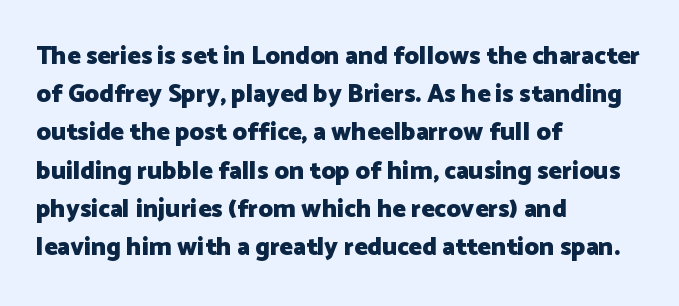
The image shows 25 px bold type, upright; set left-aligned, normal line spacing (1.53x), normal letter spacing, not underlined.
